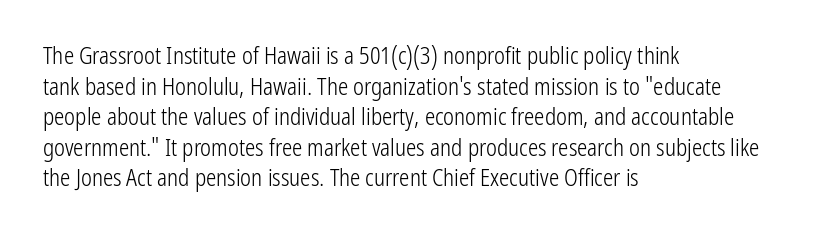
Q: Is the text bold? A: No.
Q: Is the text italic (slanted)? A: No, it is upright.
Q: Is the text underlined? A: No.
Q: How is the paragraph aligned? A: Left-aligned.
Q: Is the spacing between letters normal or unusually wide? A: Normal.
Q: Is the spacing between lines tight, normal or loose? A: Normal.
